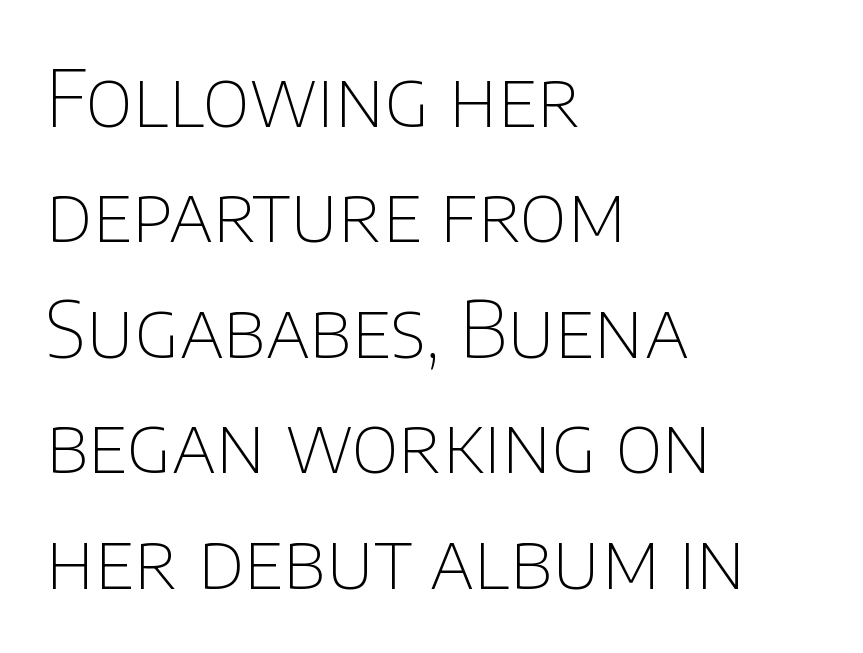
{"serif": "no", "italic": "no", "bold": "no", "weight": "thin", "width": "normal", "stroke_contrast": "low", "x_height": "large", "monospaced": "no", "underline": "no", "align": "left", "line_spacing": "normal", "line_spacing_ratio": 1.48, "letter_spacing": "normal", "letter_spacing_em": 0.0, "glyph_px": 78}
